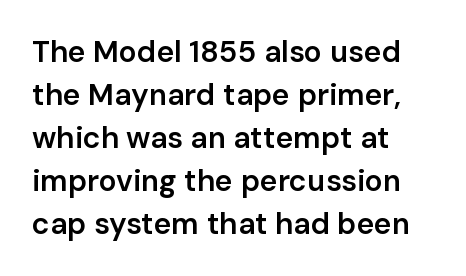
The image shows 30 px semibold sans-serif type, upright; set left-aligned, normal line spacing (1.43x), normal letter spacing, not underlined; low stroke contrast and a medium x-height.
